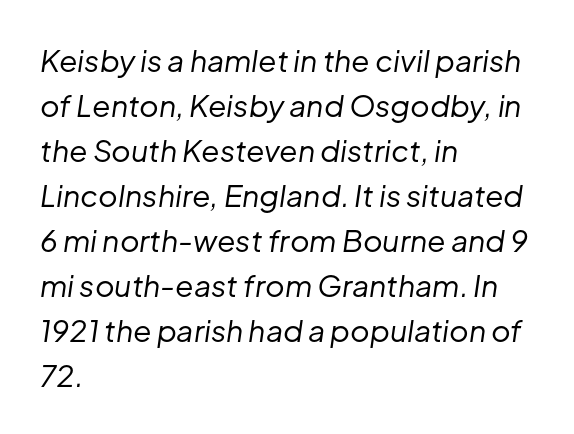
The image shows 30 px regular-weight type, italic (leaning right); set left-aligned, normal line spacing (1.5x), normal letter spacing, not underlined; low stroke contrast and a medium x-height.
